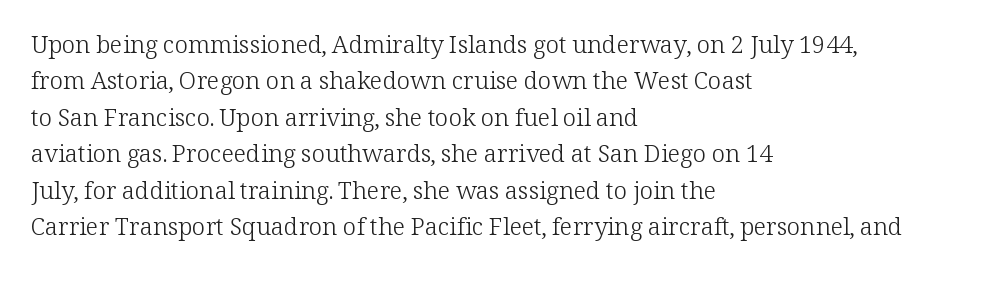
Q: Is the text bold? A: No.
Q: Is the text italic (slanted)? A: No, it is upright.
Q: Is the text underlined? A: No.
Q: How is the paragraph aligned? A: Left-aligned.
Q: Is the spacing between letters normal or unusually wide? A: Normal.
Q: Is the spacing between lines tight, normal or loose? A: Normal.
